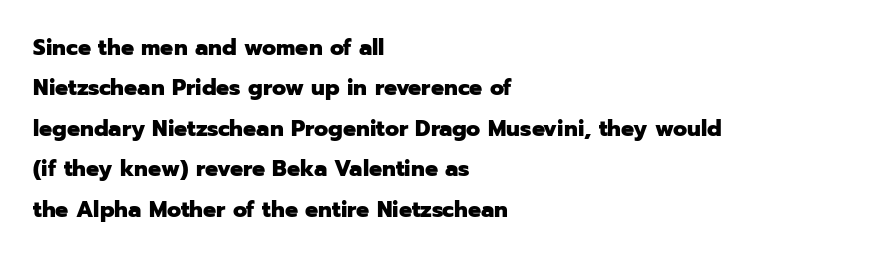
The image shows 23 px bold type, upright; set left-aligned, line spacing 1.76x, normal letter spacing, not underlined.
